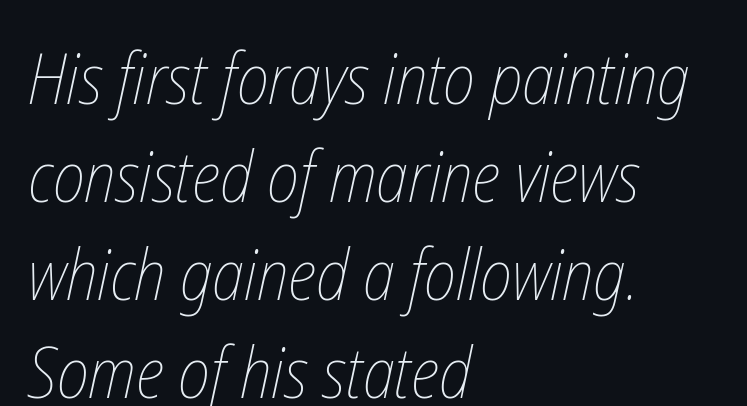
Q: Is the text bold? A: No.
Q: Is the text underlined? A: No.
Q: How is the paragraph aligned? A: Left-aligned.
Q: Is the spacing between letters normal or unusually wide? A: Normal.
Q: Is the spacing between lines tight, normal or loose? A: Normal.
Q: Width (condensed, normal, or wide)? A: Condensed.
Q: Stroke contrast? A: Low.
Q: x-height? A: Medium.
Q: Monospaced? A: No.
